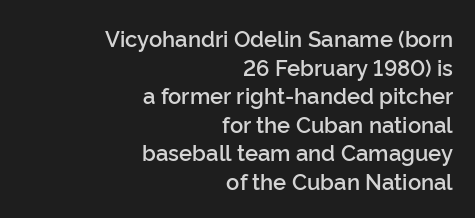
Q: Is the text bold? A: Semi-bold.
Q: Is the text italic (slanted)? A: No, it is upright.
Q: Is the text underlined? A: No.
Q: How is the paragraph aligned? A: Right-aligned.
Q: Is the spacing between letters normal or unusually wide? A: Normal.
Q: Is the spacing between lines tight, normal or loose? A: Normal.
